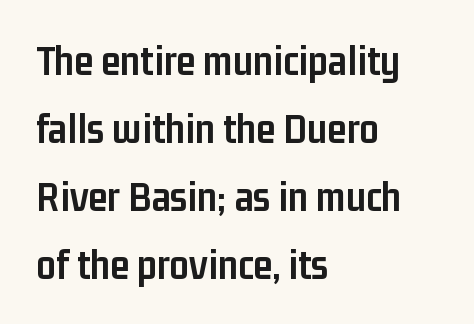
The image shows 43 px semibold, condensed sans-serif type, upright; set left-aligned, normal line spacing (1.58x), normal letter spacing, not underlined; low stroke contrast and a medium x-height.
